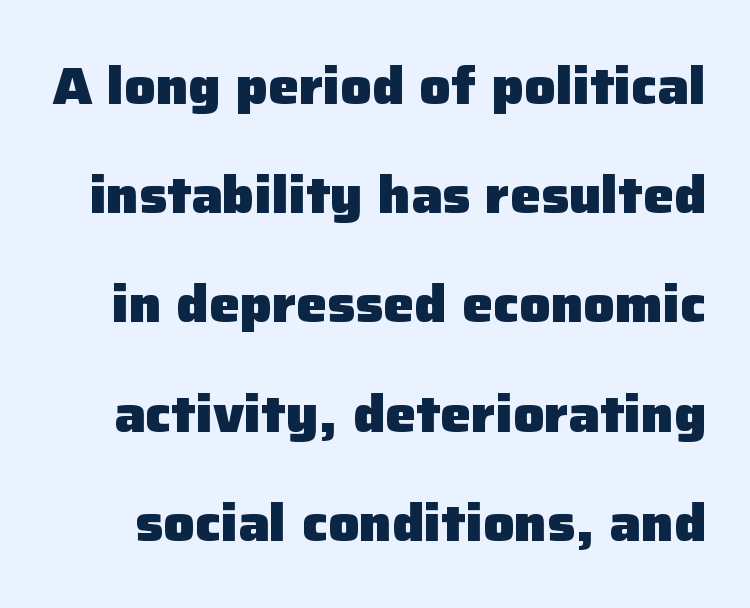
Q: Is the text bold? A: Yes.
Q: Is the text italic (slanted)? A: No, it is upright.
Q: Is the typeface a serif or a sans-serif typeface? A: Sans-serif.
Q: Is the text underlined? A: No.
Q: Is the spacing between letters normal or unusually wide? A: Normal.
Q: Is the spacing between lines tight, normal or loose? A: Loose.
Q: Width (condensed, normal, or wide)? A: Normal.
Q: Stroke contrast? A: Low.
Q: x-height? A: Medium.
Q: Monospaced? A: No.
